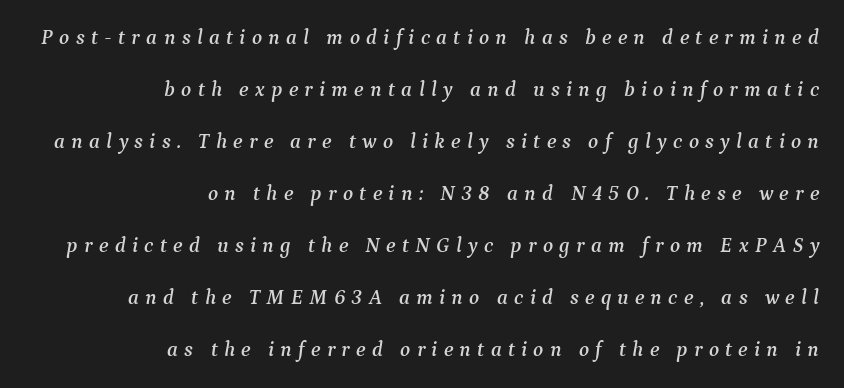
{"italic": "yes", "lean": "right", "slant_degrees": 9, "underline": "no", "align": "right", "line_spacing": "loose", "line_spacing_ratio": 2.48, "letter_spacing": "wide", "letter_spacing_em": 0.3, "glyph_px": 21}
